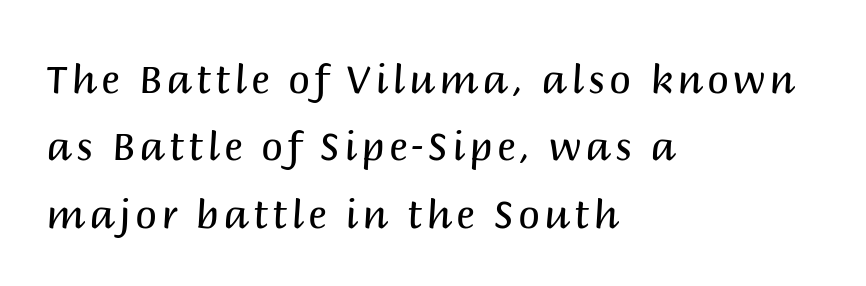
Note the varied advance widths — an 'i' is clearly narrower than an 'm'. Descenders are the only things crossing below the line. In terms of letterform style, serifs are entirely absent. These lines stack with their left ends in a neat column.
